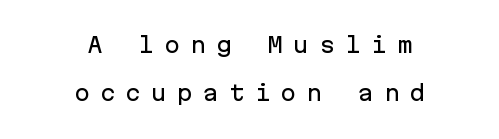
The image shows 21 px text type, upright; set centered, loose line spacing (2.3x), unusually wide letter spacing (+0.48 em), not underlined.
